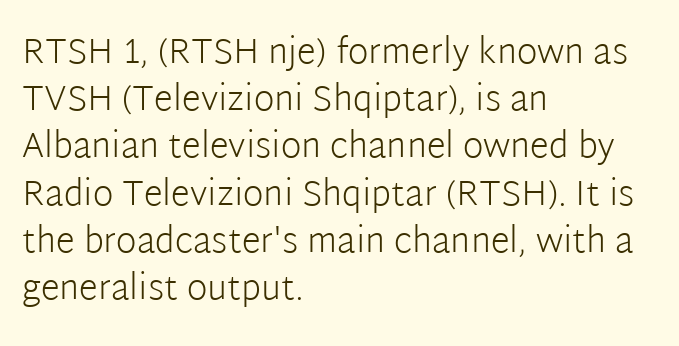
This sample uses an upright cut, with every glyph sitting square on the baseline. Think of a printed novel: that variable character pitch is what you see here. In CSS terms this would be text-align: left. Vertical stems look standard width or narrower in stroke. Observe the absence of serifs on each vertical stroke in this sample. Quick note: underline off.
